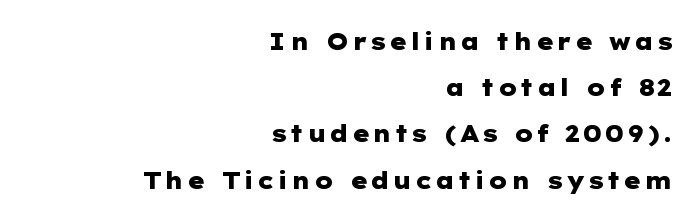
Leftover space on each line is placed entirely before the opening word. Has an underline been added? It has not. Emphasis by weight is at full strength: bold. Is there much room between lines? Yes — plenty of vertical air separates them. The letters stand upright; this is a roman face.
